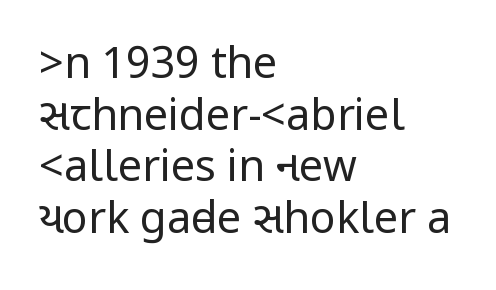
The image shows 43 px regular-weight, condensed sans-serif type, upright; set left-aligned, line spacing 1.2x, normal letter spacing, not underlined; low stroke contrast.
